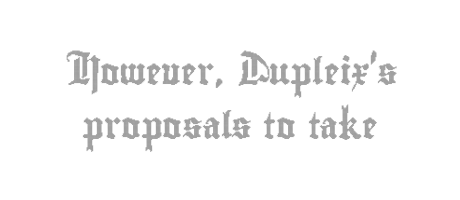
Q: Is the text italic (slanted)? A: No, it is upright.
Q: Is the text underlined? A: No.
Q: Is the spacing between letters normal or unusually wide? A: Normal.
Q: Is the spacing between lines tight, normal or loose? A: Loose.
